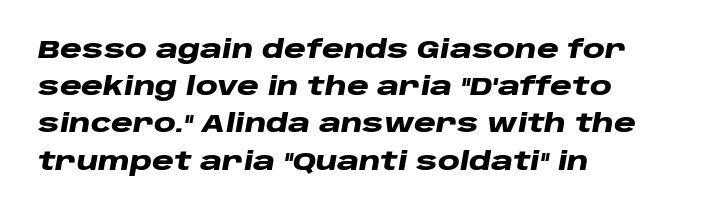
{"italic": "yes", "lean": "right", "slant_degrees": 10, "bold": "yes", "underline": "no", "align": "left", "line_spacing": "normal", "line_spacing_ratio": 1.49, "letter_spacing": "normal", "letter_spacing_em": 0.0, "glyph_px": 25}
